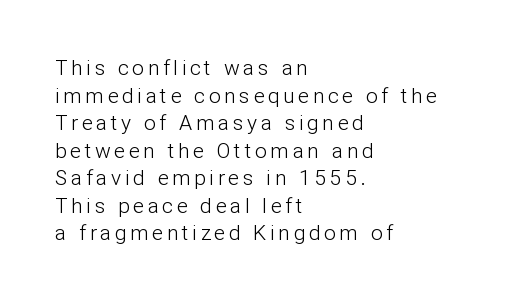
Unlike italic type, these characters show no tilt at all. A typesetter would call this leading conventional body-copy spacing. Horizontal alignment here is leftward, the default for most running prose. Bare-footed words on every line. The font sits on the lighter half of the weight spectrum, regular included.
